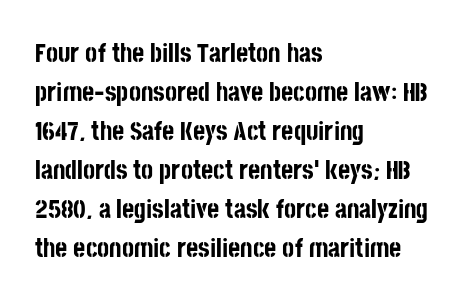
Q: Is the text bold? A: Yes.
Q: Is the text italic (slanted)? A: No, it is upright.
Q: Is the text underlined? A: No.
Q: How is the paragraph aligned? A: Left-aligned.
Q: Is the spacing between letters normal or unusually wide? A: Normal.
Q: Is the spacing between lines tight, normal or loose? A: Normal.
